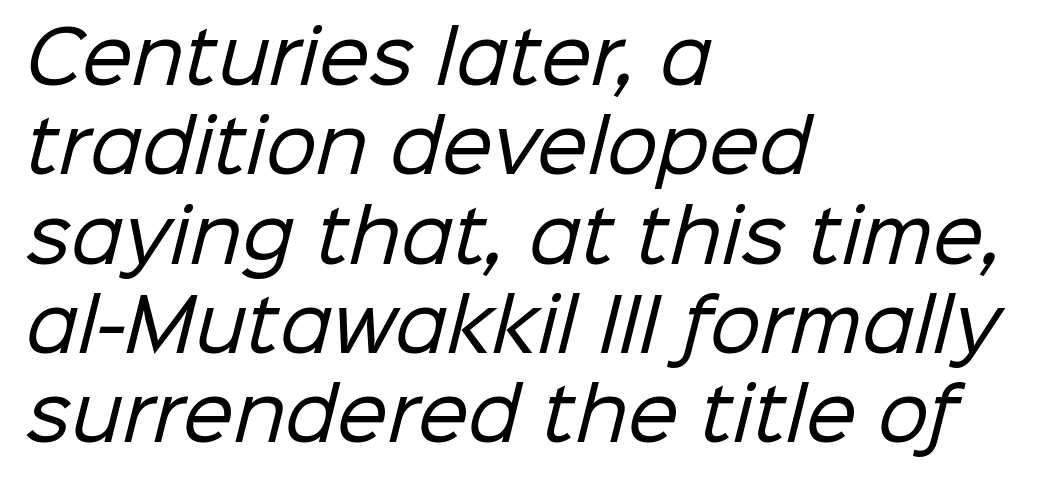
Weight class: somewhere from thin through regular. The passage shown is not underscored anywhere. The rendering anchors every line to the left-hand side. A typesetter would call this zero additional tracking. Typographically, this falls in the sans-serif category. Spacing verdict: proportional, widths tailored to each character.
